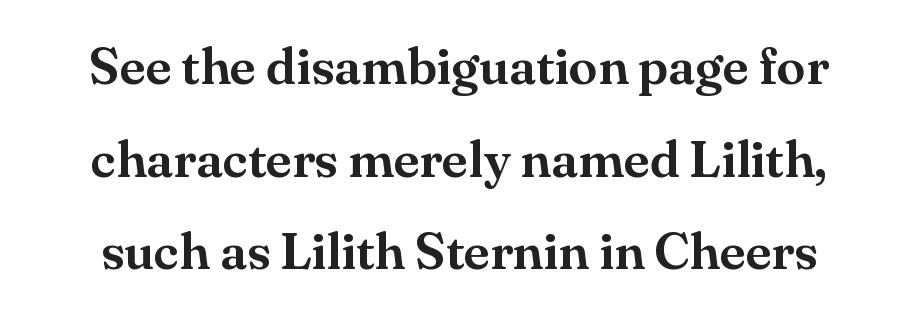
{"serif": "yes", "italic": "no", "width": "normal", "stroke_contrast": "medium", "x_height": "small", "monospaced": "no", "underline": "no", "line_spacing_ratio": 1.78, "letter_spacing": "normal", "letter_spacing_em": 0.0, "glyph_px": 52}
